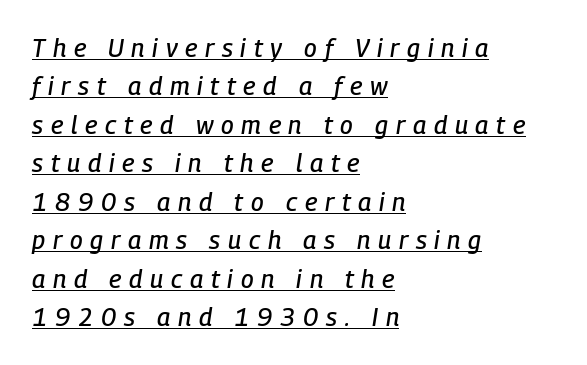
{"italic": "yes", "lean": "right", "slant_degrees": 9, "underline": "yes", "align": "left", "line_spacing": "normal", "line_spacing_ratio": 1.54, "letter_spacing": "wide", "letter_spacing_em": 0.31, "glyph_px": 25}
